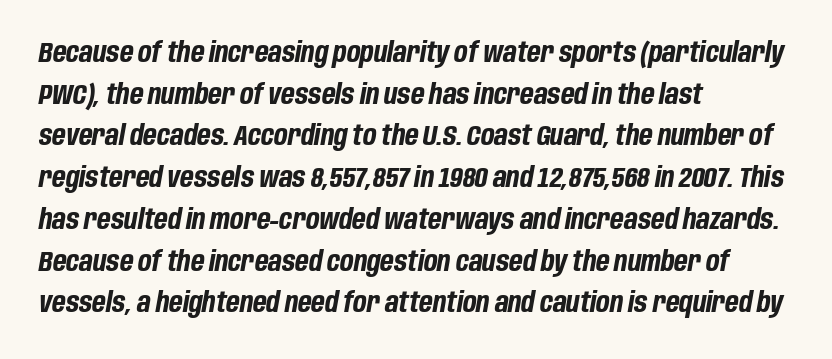
{"italic": "yes", "lean": "right", "slant_degrees": 10, "bold": "yes", "weight": "bold", "width": "condensed", "stroke_contrast": "low", "x_height": "large", "monospaced": "no", "underline": "no", "align": "left", "line_spacing": "normal", "line_spacing_ratio": 1.49, "letter_spacing": "normal", "letter_spacing_em": 0.0, "glyph_px": 28}
